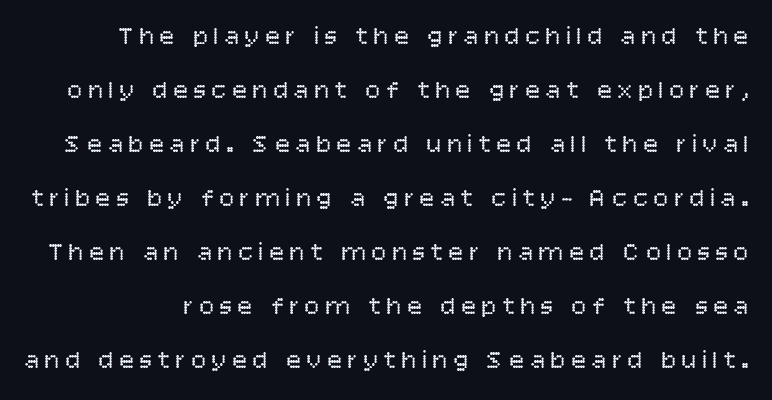
Q: Is the text bold? A: No.
Q: Is the text italic (slanted)? A: No, it is upright.
Q: Is the text underlined? A: No.
Q: Is the spacing between letters normal or unusually wide? A: Unusually wide.
Q: Is the spacing between lines tight, normal or loose? A: Loose.
